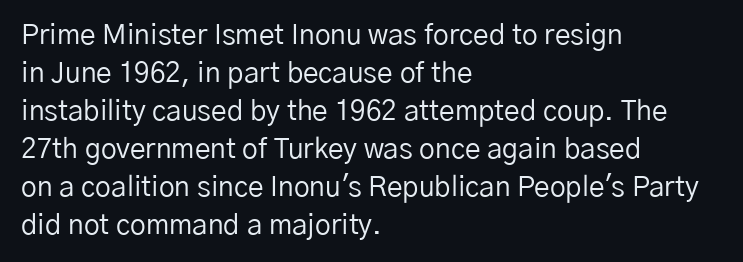
Q: Is the text bold? A: No.
Q: Is the text italic (slanted)? A: No, it is upright.
Q: Is the typeface a serif or a sans-serif typeface? A: Sans-serif.
Q: Is the text underlined? A: No.
Q: How is the paragraph aligned? A: Left-aligned.
Q: Is the spacing between letters normal or unusually wide? A: Normal.
Q: Is the spacing between lines tight, normal or loose? A: Normal.
Q: Width (condensed, normal, or wide)? A: Normal.
Q: Stroke contrast? A: Low.
Q: x-height? A: Medium.
Q: Monospaced? A: No.
